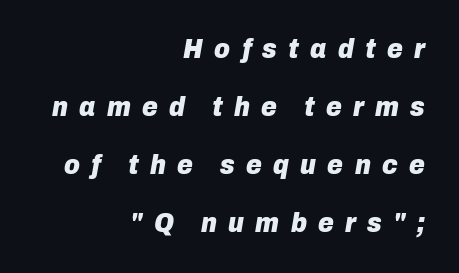
{"italic": "yes", "lean": "right", "slant_degrees": 10, "bold": "yes", "underline": "no", "align": "right", "line_spacing": "loose", "line_spacing_ratio": 2.15, "letter_spacing": "wide", "letter_spacing_em": 0.42, "glyph_px": 27}
